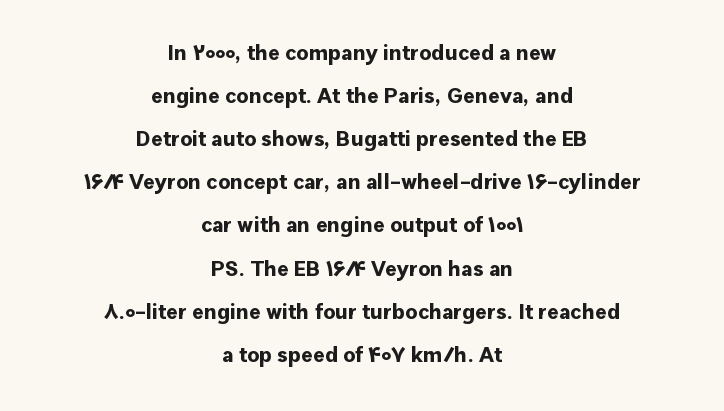
{"italic": "no", "bold": "yes", "underline": "no", "align": "center", "line_spacing": "loose", "line_spacing_ratio": 1.96, "letter_spacing": "normal", "letter_spacing_em": 0.0, "glyph_px": 22}
